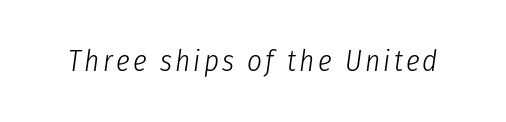
An italicized treatment has been applied to the whole sample. Character widths vary here, with narrow letters taking less room than wide ones. Nobody drew a line under any word here. The strokes are not fattened; the text isn't bold.
